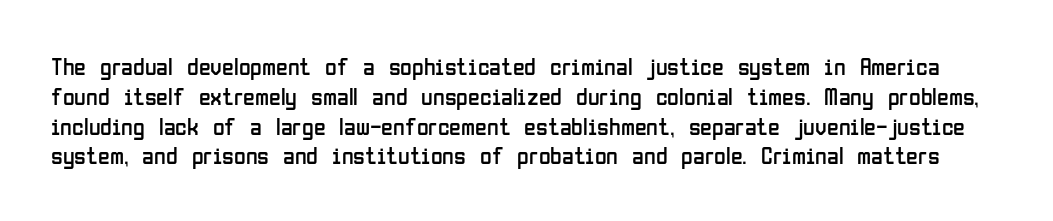
{"italic": "no", "bold": "no", "underline": "no", "line_spacing_ratio": 1.24, "letter_spacing": "normal", "letter_spacing_em": 0.0, "glyph_px": 24}
